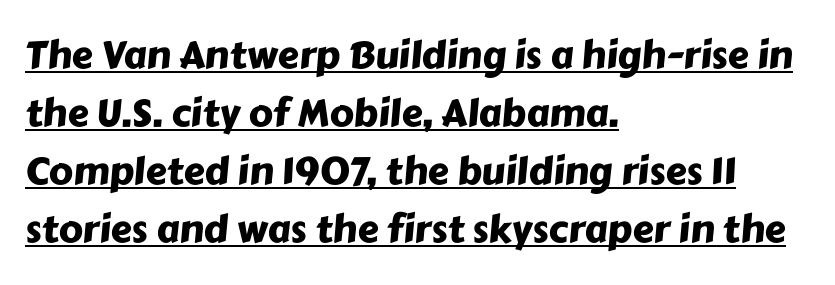
The image shows 38 px sans-serif type; set left-aligned, normal line spacing (1.53x), normal letter spacing, underlined; low stroke contrast and a medium x-height.
